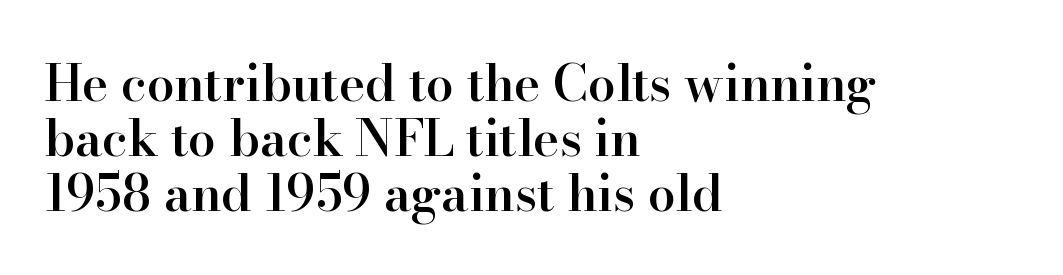
{"serif": "yes", "italic": "no", "bold": "semi", "weight": "semibold", "width": "normal", "stroke_contrast": "high", "x_height": "small", "monospaced": "no", "underline": "no", "align": "left", "line_spacing": "tight", "line_spacing_ratio": 1.1, "letter_spacing": "normal", "letter_spacing_em": 0.0, "glyph_px": 50}
